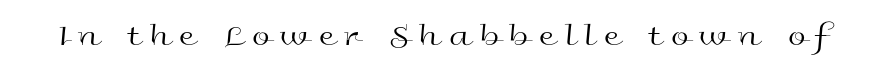
{"serif": "no", "italic": "no", "bold": "no", "weight": "regular", "width": "wide", "x_height": "medium", "monospaced": "no", "underline": "no", "letter_spacing": "wide", "letter_spacing_em": 0.3, "glyph_px": 32}
